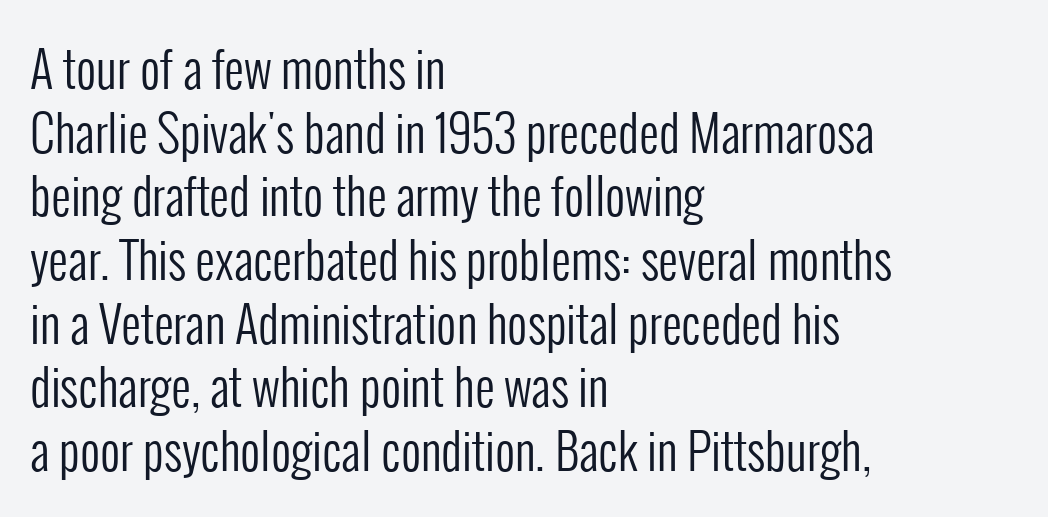
The image shows 49 px regular-weight, condensed sans-serif type, upright; set left-aligned, normal line spacing (1.3x), normal letter spacing, not underlined; low stroke contrast and a medium x-height.
